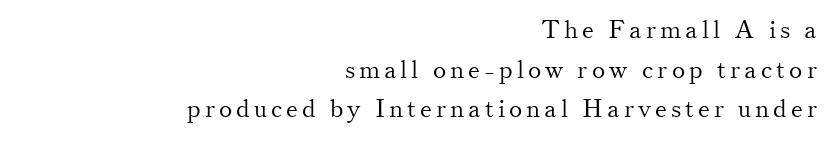
Q: Is the text bold? A: No.
Q: Is the text italic (slanted)? A: No, it is upright.
Q: Is the text underlined? A: No.
Q: How is the paragraph aligned? A: Right-aligned.
Q: Is the spacing between lines tight, normal or loose? A: Normal.
